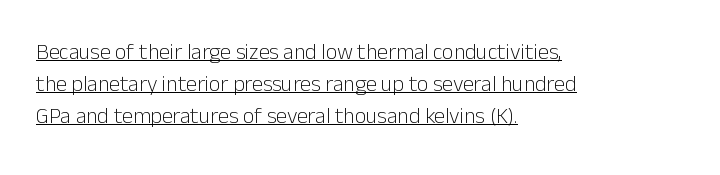
Q: Is the text bold? A: No.
Q: Is the text italic (slanted)? A: No, it is upright.
Q: Is the text underlined? A: Yes.
Q: How is the paragraph aligned? A: Left-aligned.
Q: Is the spacing between letters normal or unusually wide? A: Normal.
Q: Is the spacing between lines tight, normal or loose? A: Normal.
